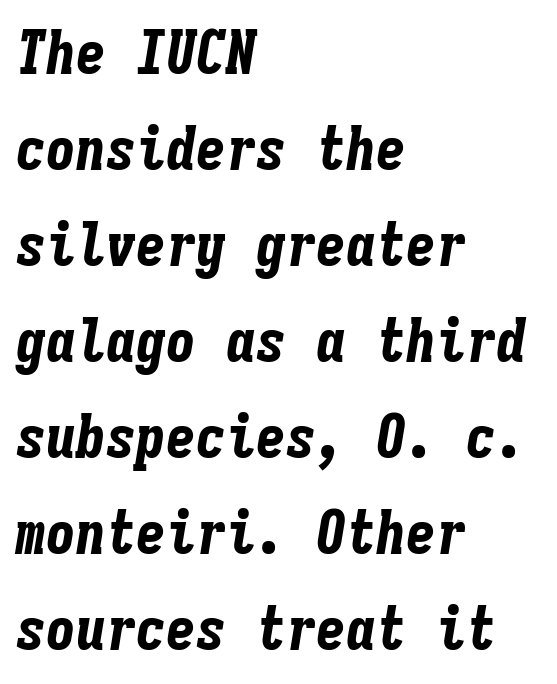
{"italic": "yes", "lean": "right", "slant_degrees": 9, "bold": "yes", "weight": "bold", "width": "condensed", "stroke_contrast": "low", "x_height": "medium", "monospaced": "yes", "underline": "no", "align": "left", "line_spacing": "normal", "line_spacing_ratio": 1.6, "letter_spacing": "normal", "letter_spacing_em": 0.0, "glyph_px": 60}
